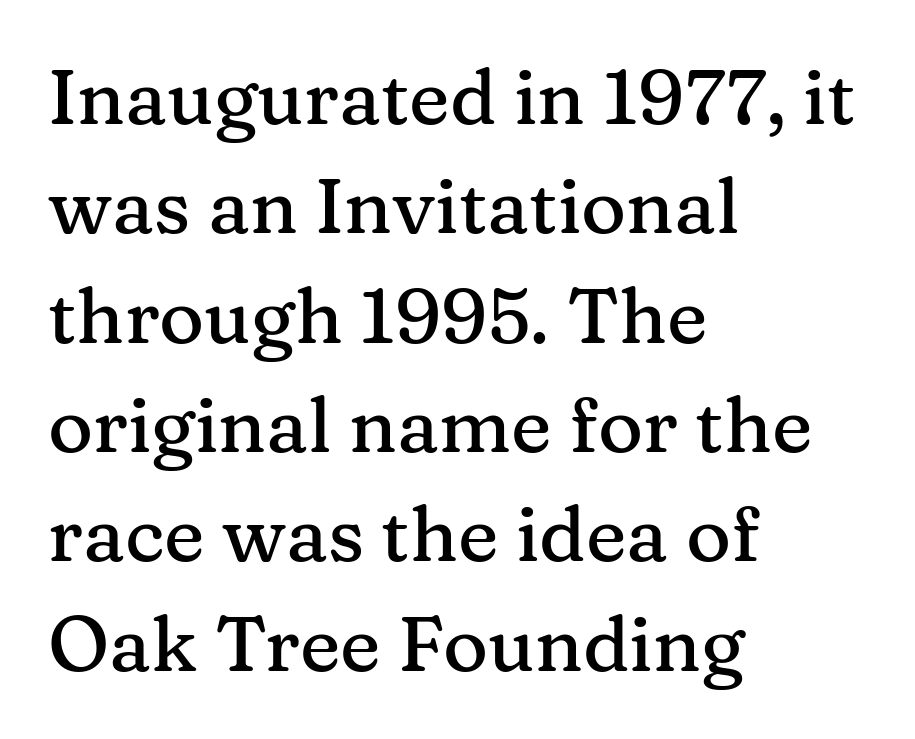
The letters carry serifs — small finishing strokes at the ends of their stems. Observe the ordinary spacing: letters are neighbours, not strangers. Normally led — the rows are evenly, conventionally spaced. The typography opts for an upright posture over an oblique one.
